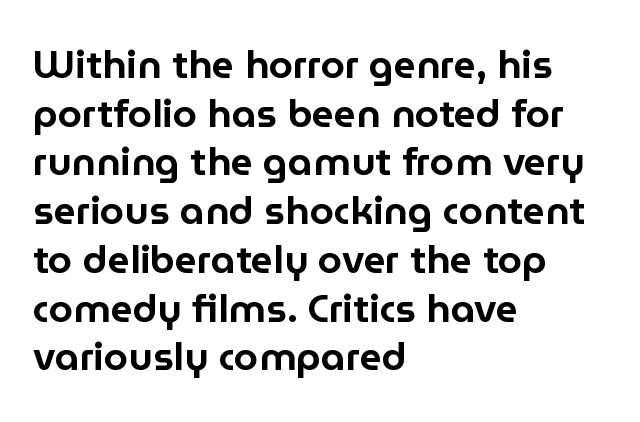
Q: Is the text italic (slanted)? A: No, it is upright.
Q: Is the typeface a serif or a sans-serif typeface? A: Sans-serif.
Q: Is the text underlined? A: No.
Q: How is the paragraph aligned? A: Left-aligned.
Q: Is the spacing between letters normal or unusually wide? A: Normal.
Q: Is the spacing between lines tight, normal or loose? A: Normal.
Q: Width (condensed, normal, or wide)? A: Normal.
Q: Stroke contrast? A: Low.
Q: x-height? A: Medium.
Q: Monospaced? A: No.
